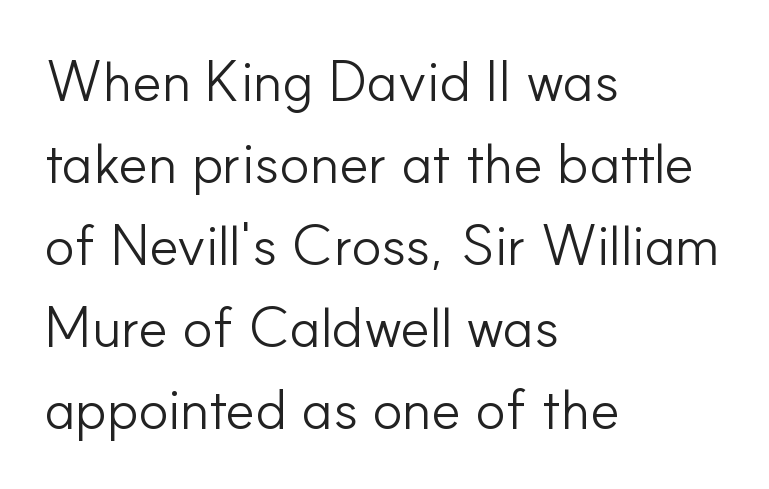
Stems and bowls with no extra thickness — not bold. The words here are not underlined. This sample uses a sans-serif face. Inter-character spacing is left at the font's built-in metrics.
